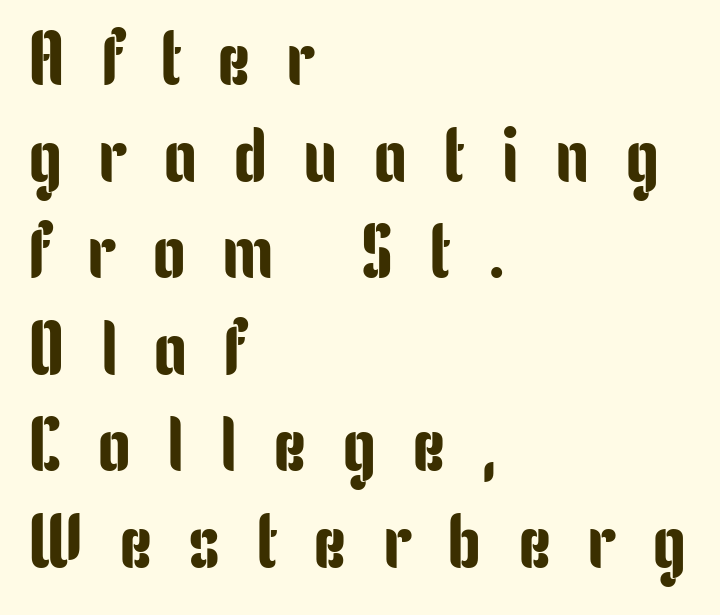
Q: Is the text italic (slanted)? A: No, it is upright.
Q: Is the typeface a serif or a sans-serif typeface? A: Sans-serif.
Q: Is the text underlined? A: No.
Q: How is the paragraph aligned? A: Left-aligned.
Q: Is the spacing between letters normal or unusually wide? A: Unusually wide.
Q: Is the spacing between lines tight, normal or loose? A: Normal.
Q: Width (condensed, normal, or wide)? A: Condensed.
Q: Stroke contrast? A: Low.
Q: x-height? A: Medium.
Q: Monospaced? A: No.
